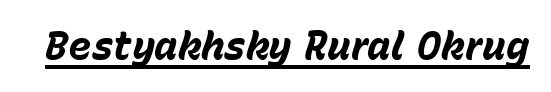
This is underlined copy, the kind a proofreader might mark for attention. Its strokes are broad and dark, the hallmark of bold type. This sample uses an oblique cut, with every glyph tilted off the vertical. The rendering uses natural spacing where letterforms have individual widths. Words appear dense and cohesive because spacing is normal.
